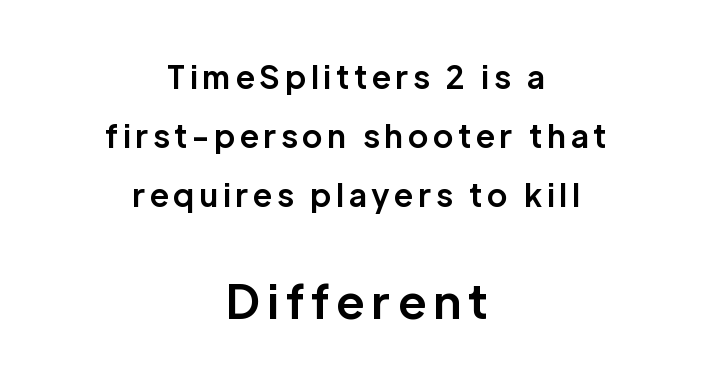
Unlike italic type, these characters show no tilt at all. Is the lower block the larger one? Yes — the lower block carries the bigger type. Words float on clear page, feet unadorned. The compositor balanced each line on the midline.
